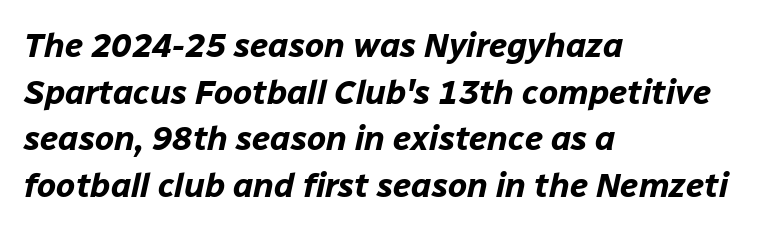
{"italic": "yes", "lean": "right", "slant_degrees": 12, "bold": "yes", "weight": "bold", "width": "normal", "stroke_contrast": "low", "x_height": "medium", "monospaced": "no", "underline": "no", "align": "left", "line_spacing": "normal", "line_spacing_ratio": 1.37, "letter_spacing": "normal", "letter_spacing_em": 0.0, "glyph_px": 34}
